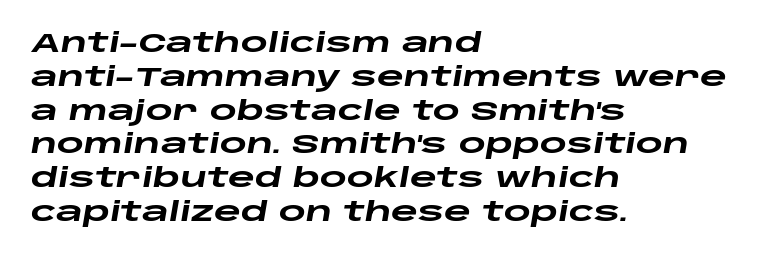
Q: Is the text bold? A: Yes.
Q: Is the text italic (slanted)? A: Yes, it leans right by about 10 degrees.
Q: Is the text underlined? A: No.
Q: How is the paragraph aligned? A: Left-aligned.
Q: Is the spacing between letters normal or unusually wide? A: Normal.
Q: Is the spacing between lines tight, normal or loose? A: Normal.
